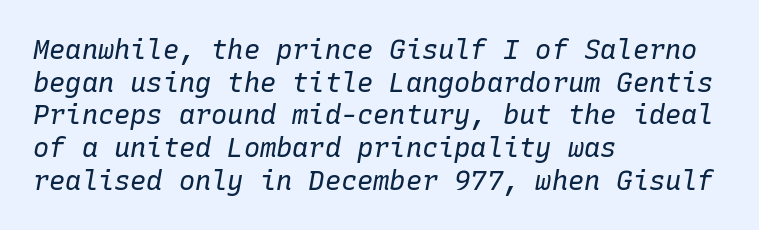
{"italic": "yes", "lean": "right", "slant_degrees": 10, "bold": "no", "underline": "no", "align": "left", "line_spacing_ratio": 1.21, "letter_spacing": "normal", "letter_spacing_em": 0.0, "glyph_px": 27}
